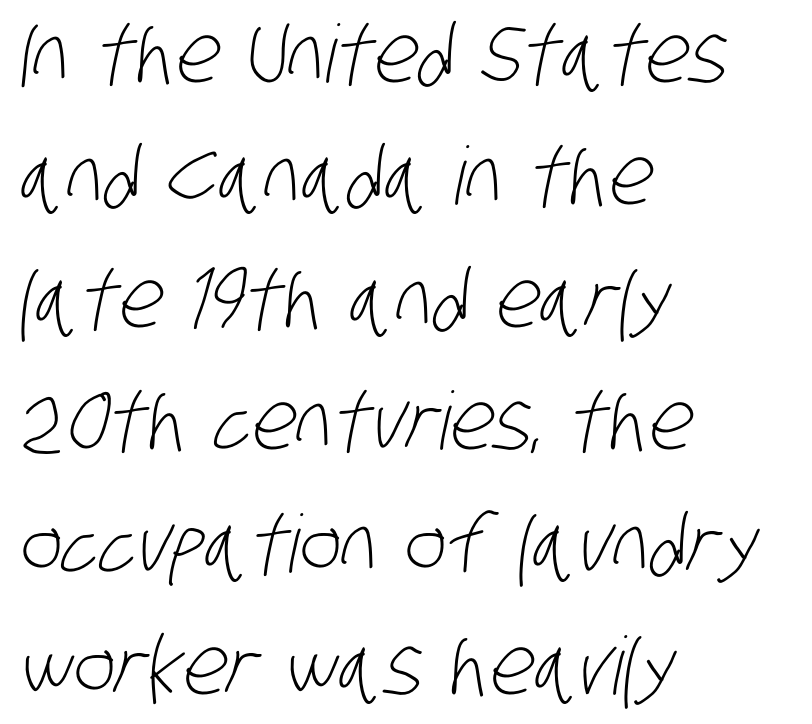
The image shows 80 px light, condensed sans-serif type; set left-aligned, normal line spacing (1.53x), normal letter spacing, not underlined; low stroke contrast and a large x-height.
